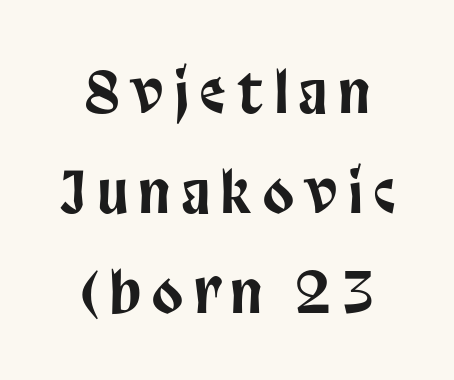
The image shows 56 px condensed sans-serif type, upright; set centered, line spacing 1.79x, unusually wide letter spacing (+0.21 em), not underlined; low stroke contrast and a large x-height.
